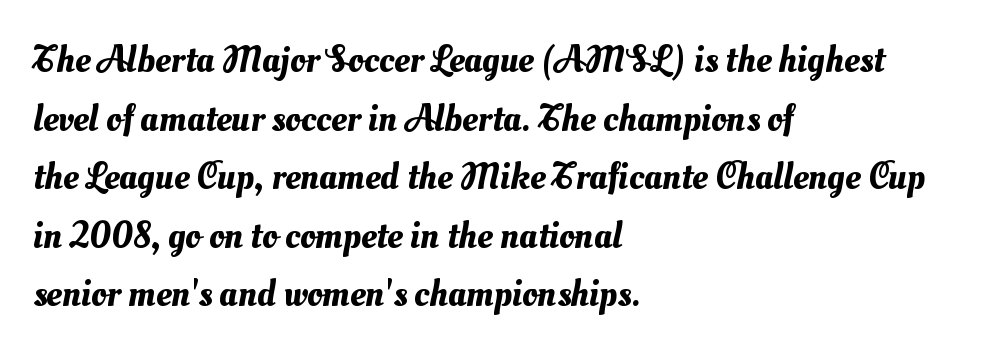
Bare-footed words on every line. Interline gaps are of average width in this sample. There is no visible air inserted between adjacent glyphs. Here the designer chose a conventional face with non-uniform glyph widths. Left-aligned paragraph, ragged on the right.
